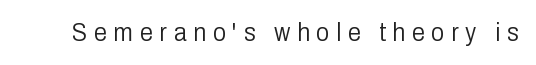
{"italic": "no", "bold": "no", "underline": "no", "letter_spacing": "wide", "letter_spacing_em": 0.26, "glyph_px": 26}
